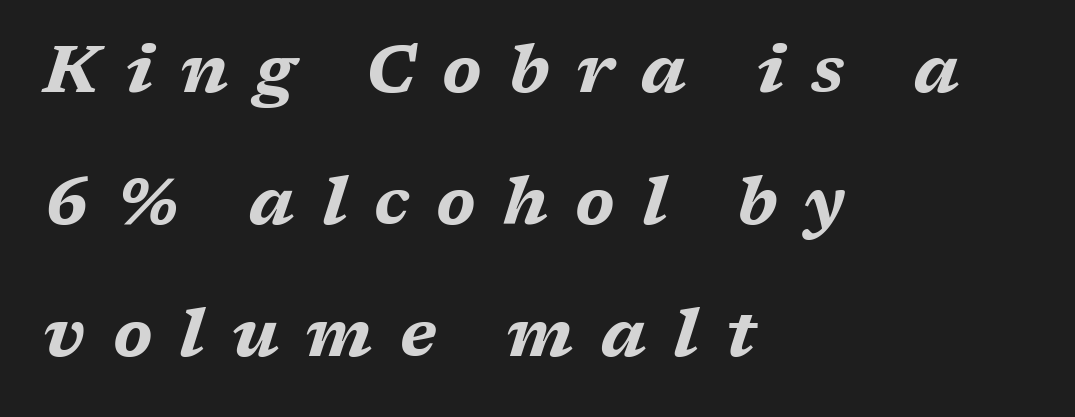
The passage shown leans; its letterforms are oblique. Has an underline been added? It has not. Spacing verdict: proportional, widths tailored to each character. A full-strength bold gives these letters their thick strokes. Successive baselines arrive slowly, with a big drop between each. Observe the wide spacing: letters keep a clear distance from each other.
